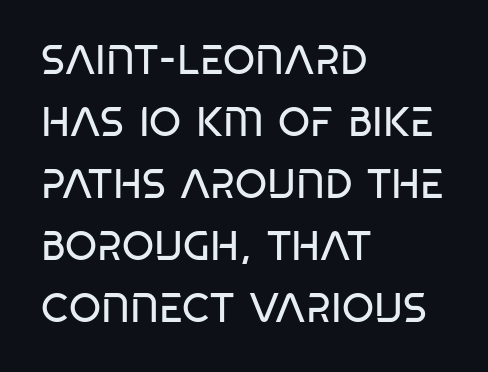
The image shows 41 px regular-weight, condensed sans-serif type; set left-aligned, normal line spacing (1.51x), normal letter spacing, not underlined; low stroke contrast and a large x-height.
